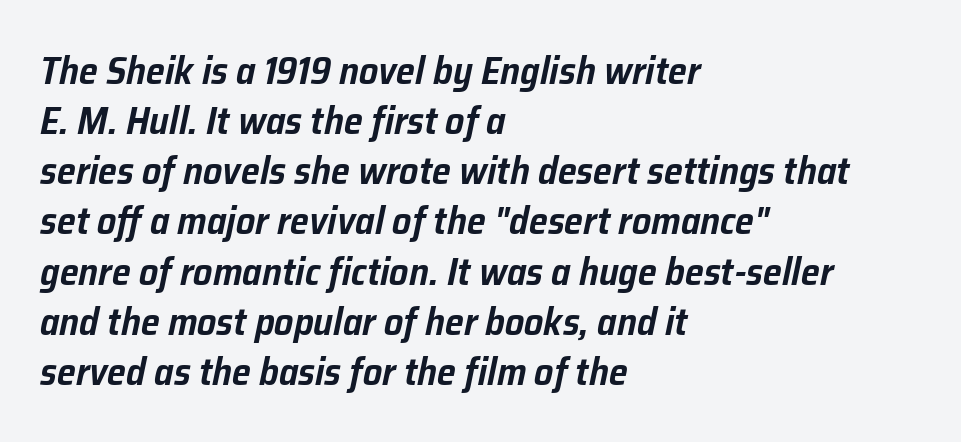
The passage shown leans; its letterforms are oblique. Anything drawn beneath the words? Only blank space. Note the varied advance widths — an 'i' is clearly narrower than an 'm'. Horizontal bands of white between lines are of average thickness.
